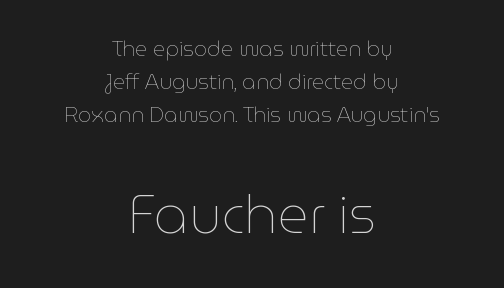
{"italic": "no", "bold": "no", "weight": "thin", "width": "normal", "stroke_contrast": "low", "x_height": "medium", "monospaced": "no", "underline": "no", "align": "center", "line_spacing": "normal", "line_spacing_ratio": 1.56, "letter_spacing": "normal", "letter_spacing_em": 0.0, "larger_block": "second", "size_ratio": 2.52, "glyph_px": 53}
